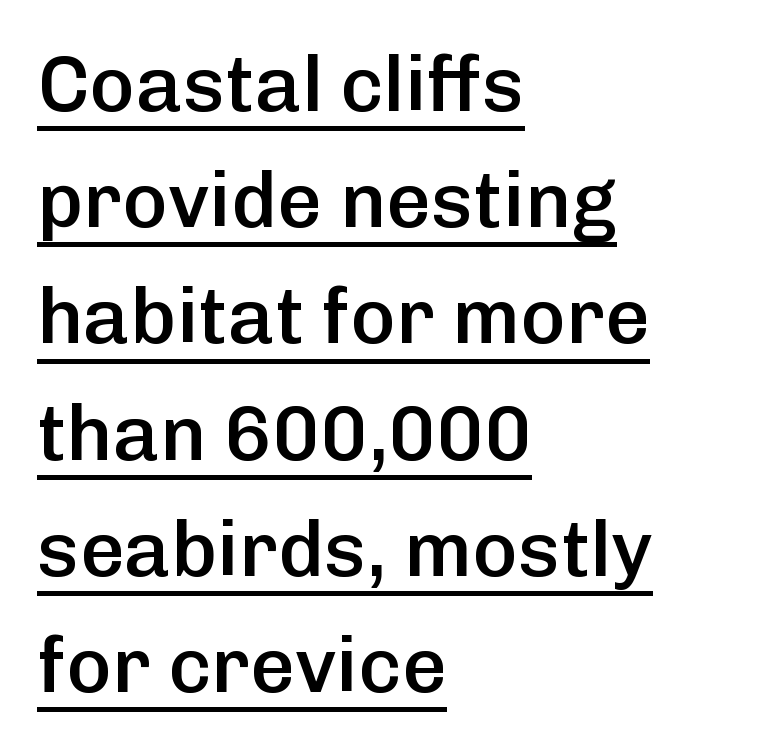
Q: Is the text bold? A: Semi-bold.
Q: Is the text italic (slanted)? A: No, it is upright.
Q: Is the typeface a serif or a sans-serif typeface? A: Sans-serif.
Q: Is the text underlined? A: Yes.
Q: How is the paragraph aligned? A: Left-aligned.
Q: Is the spacing between letters normal or unusually wide? A: Normal.
Q: Is the spacing between lines tight, normal or loose? A: Normal.
Q: Width (condensed, normal, or wide)? A: Normal.
Q: Stroke contrast? A: Low.
Q: x-height? A: Medium.
Q: Monospaced? A: No.
